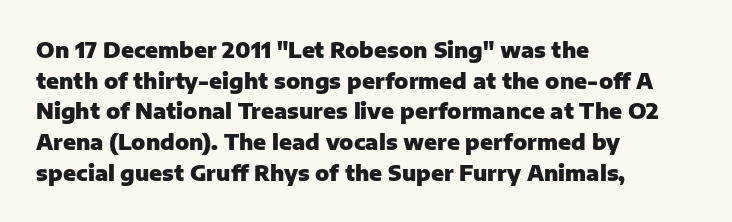
The image shows 21 px bold type, upright; set left-aligned, normal line spacing (1.46x), normal letter spacing, not underlined.
